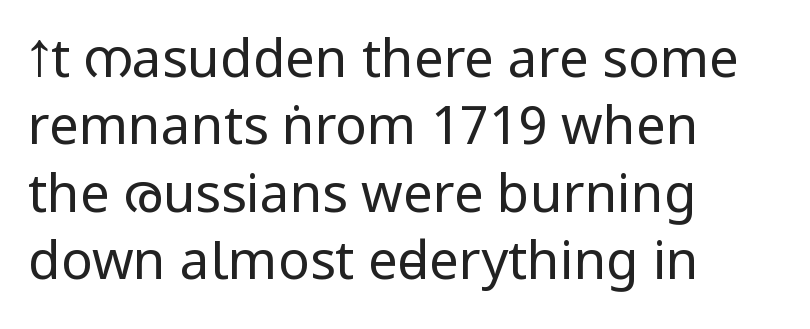
{"serif": "no", "italic": "no", "bold": "no", "weight": "regular", "width": "condensed", "stroke_contrast": "low", "underline": "no", "align": "left", "line_spacing": "normal", "line_spacing_ratio": 1.27, "letter_spacing": "normal", "letter_spacing_em": 0.0, "glyph_px": 53}
